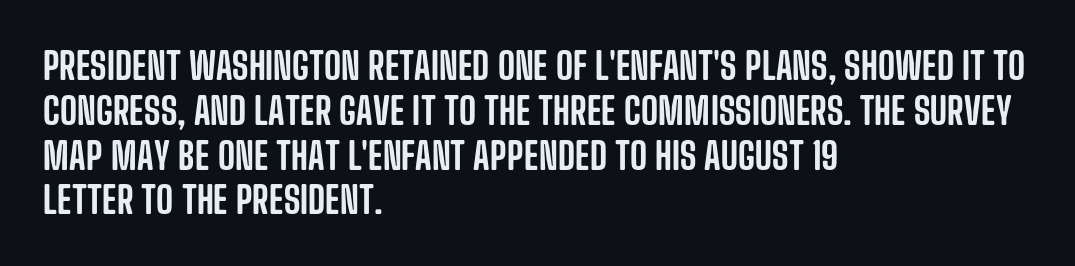
{"serif": "no", "italic": "no", "width": "condensed", "stroke_contrast": "low", "x_height": "large", "monospaced": "no", "underline": "no", "align": "left", "line_spacing_ratio": 1.21, "letter_spacing": "normal", "letter_spacing_em": 0.0, "glyph_px": 37}
